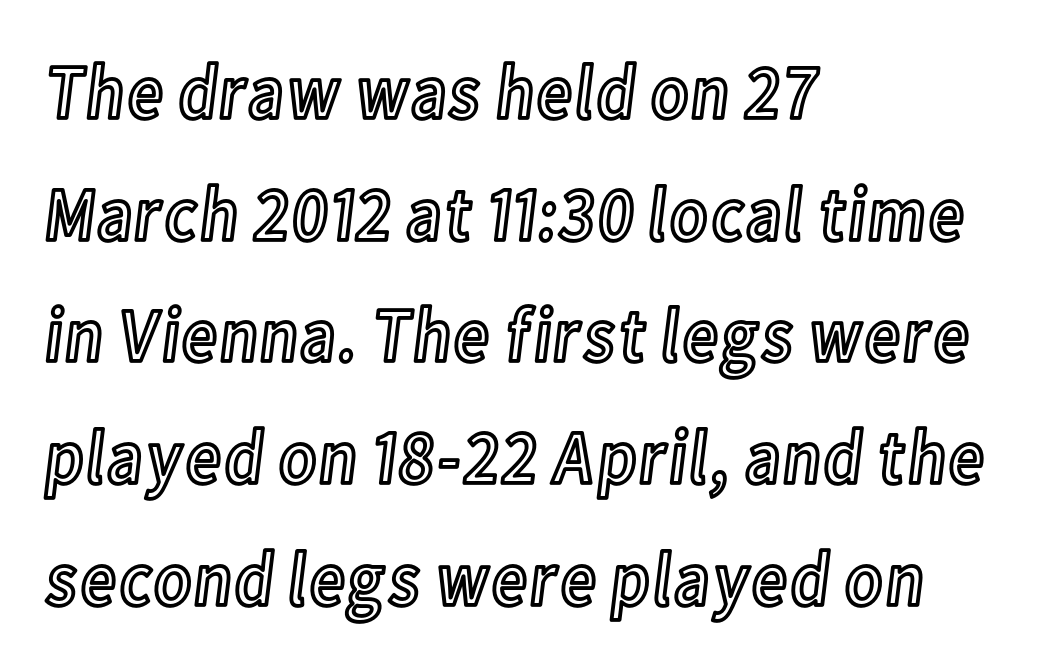
{"width": "condensed", "x_height": "medium", "monospaced": "no", "underline": "no", "align": "left", "line_spacing": "normal", "line_spacing_ratio": 1.58, "letter_spacing": "normal", "letter_spacing_em": 0.0, "glyph_px": 77}
